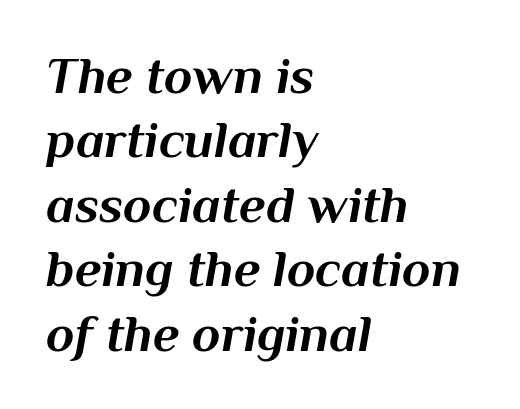
The image shows 52 px bold type, italic (leaning right); set left-aligned, line spacing 1.24x, normal letter spacing, not underlined; medium stroke contrast and a medium x-height.
